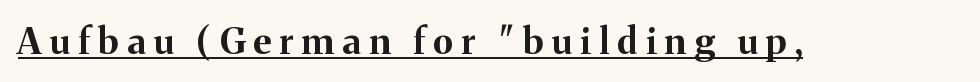
{"serif": "yes", "italic": "no", "bold": "yes", "weight": "bold", "width": "normal", "stroke_contrast": "medium", "x_height": "medium", "monospaced": "no", "underline": "yes", "letter_spacing": "wide", "letter_spacing_em": 0.23, "glyph_px": 36}
